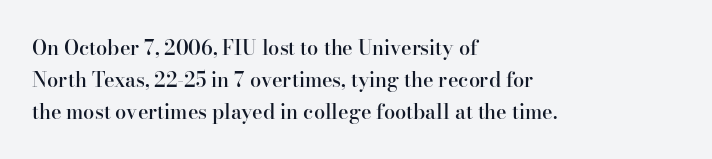
The image shows 20 px text type, upright; set left-aligned, normal line spacing (1.59x), normal letter spacing, not underlined.
